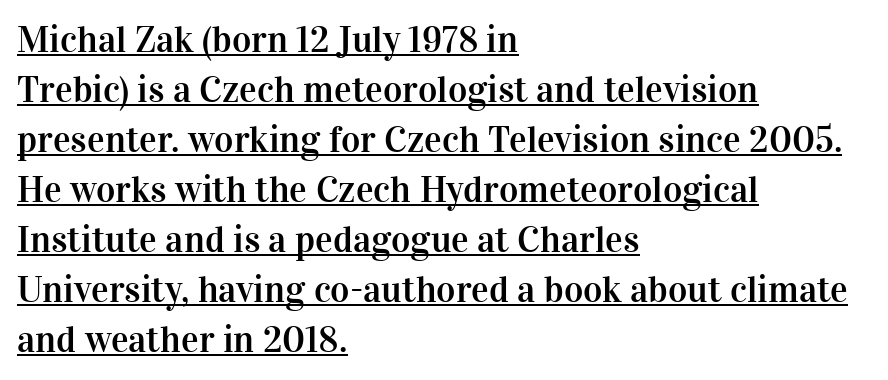
Q: Is the text italic (slanted)? A: No, it is upright.
Q: Is the typeface a serif or a sans-serif typeface? A: Serif.
Q: Is the text underlined? A: Yes.
Q: How is the paragraph aligned? A: Left-aligned.
Q: Is the spacing between letters normal or unusually wide? A: Normal.
Q: Is the spacing between lines tight, normal or loose? A: Normal.
Q: Width (condensed, normal, or wide)? A: Normal.
Q: Stroke contrast? A: High.
Q: x-height? A: Medium.
Q: Monospaced? A: No.
